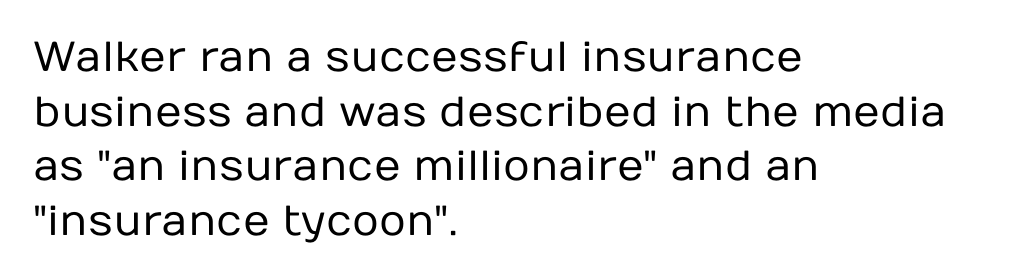
These lines stack with their left ends in a neat column. Is the stroke heavy? The answer is a plain regular-or-lighter. To sum up the face: it is a sans, with no serifs. A typesetter would call this proportional, since set widths differ per character.
